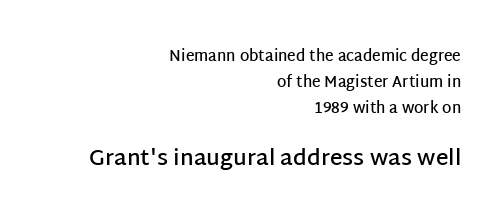
The image shows 22 px text type, upright; set right-aligned, line spacing 1.74x, normal letter spacing, not underlined; the second (bottom) block is 1.47x larger.
